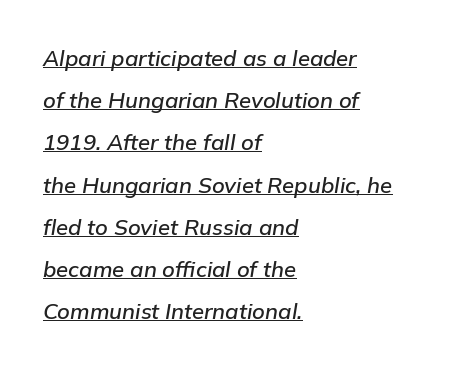
{"italic": "yes", "lean": "right", "slant_degrees": 9, "underline": "yes", "align": "left", "line_spacing": "loose", "line_spacing_ratio": 1.92, "letter_spacing": "normal", "letter_spacing_em": 0.0, "glyph_px": 22}
